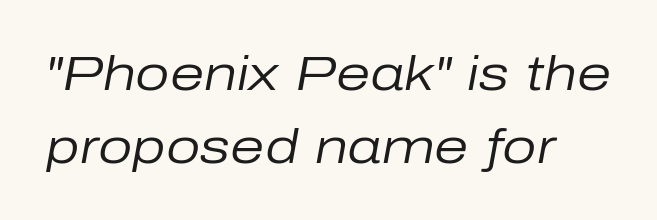
{"italic": "yes", "lean": "right", "slant_degrees": 10, "bold": "no", "weight": "regular", "width": "normal", "stroke_contrast": "low", "x_height": "medium", "monospaced": "no", "underline": "no", "line_spacing": "normal", "line_spacing_ratio": 1.48, "letter_spacing": "normal", "letter_spacing_em": 0.0, "glyph_px": 49}
